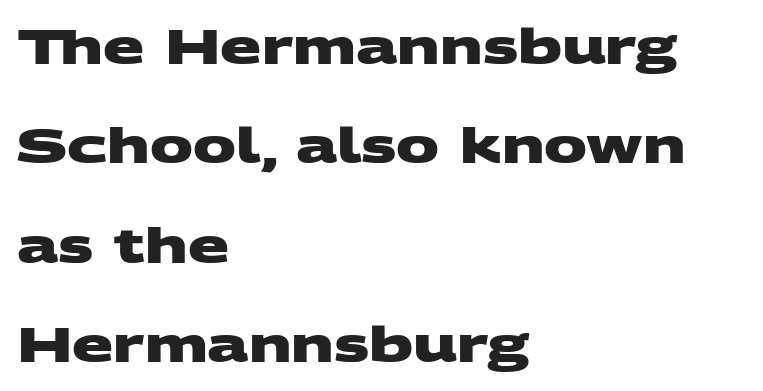
The image shows 48 px heavy, wide sans-serif type; set left-aligned, loose line spacing (2.07x), normal letter spacing, not underlined; medium stroke contrast and a large x-height.
